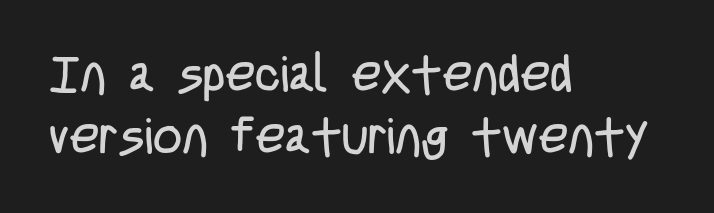
The image shows 51 px regular-weight, condensed sans-serif type, upright; set left-aligned, line spacing 1.22x, normal letter spacing, not underlined; low stroke contrast and a large x-height.
